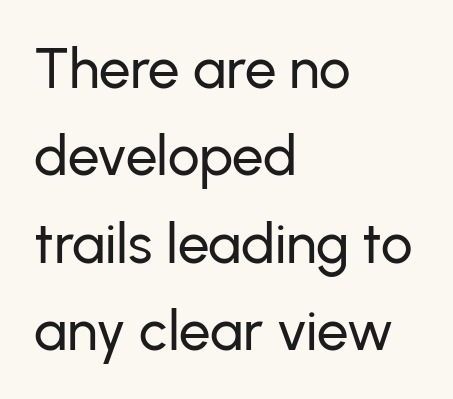
{"serif": "no", "italic": "no", "width": "normal", "stroke_contrast": "low", "x_height": "medium", "monospaced": "no", "underline": "no", "align": "left", "line_spacing": "normal", "line_spacing_ratio": 1.56, "letter_spacing": "normal", "letter_spacing_em": 0.0, "glyph_px": 56}
